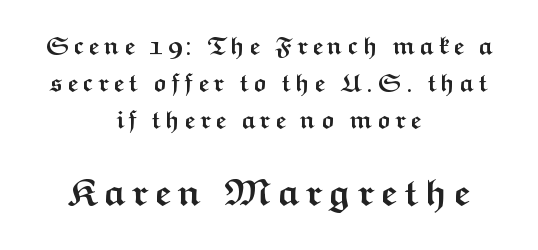
The image shows 38 px semibold, wide sans-serif type, upright; set centered, normal line spacing (1.48x), not underlined; the second (bottom) block is 1.52x larger; medium stroke contrast and a medium x-height.
